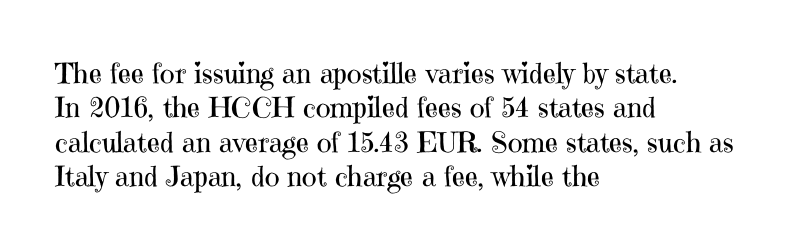
{"serif": "yes", "italic": "no", "bold": "no", "weight": "regular", "width": "normal", "stroke_contrast": "high", "x_height": "medium", "monospaced": "no", "underline": "no", "align": "left", "line_spacing_ratio": 1.23, "letter_spacing": "normal", "letter_spacing_em": 0.0, "glyph_px": 28}
